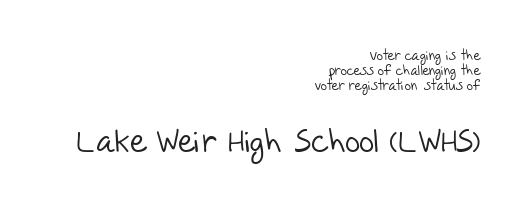
{"serif": "no", "bold": "no", "weight": "light", "width": "normal", "stroke_contrast": "low", "x_height": "large", "monospaced": "no", "underline": "no", "align": "right", "line_spacing": "tight", "line_spacing_ratio": 1.06, "letter_spacing": "normal", "letter_spacing_em": 0.0, "larger_block": "second", "size_ratio": 2.36, "glyph_px": 33}
